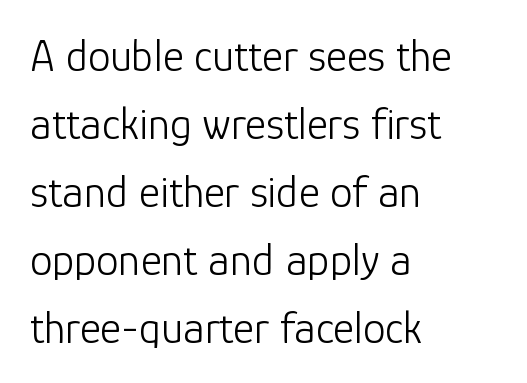
{"serif": "no", "italic": "no", "bold": "no", "weight": "light", "width": "normal", "stroke_contrast": "low", "x_height": "medium", "monospaced": "no", "underline": "no", "align": "left", "line_spacing": "normal", "line_spacing_ratio": 1.51, "letter_spacing": "normal", "letter_spacing_em": 0.0, "glyph_px": 45}
